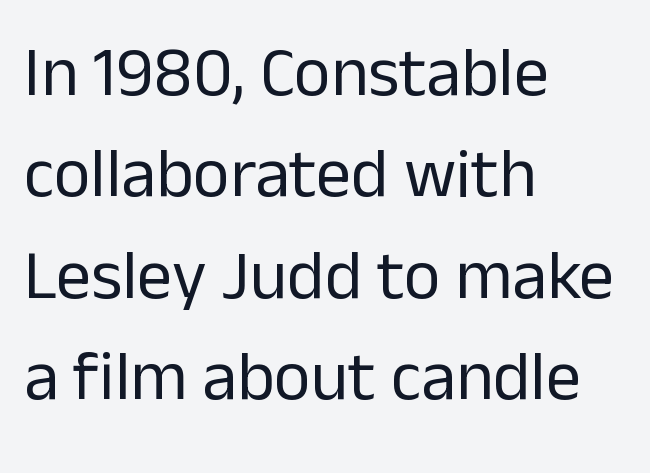
This sample is left-justified, so line endings fall wherever the words run out. Anything drawn beneath the words? Only blank space. Look at the bottom of the vertical strokes: they stop flat, with no serifs. Line spacing here is normal. Is the stroke heavy? The answer is a plain regular-or-lighter.
